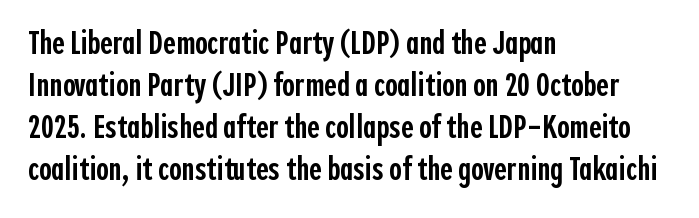
The image shows 34 px semibold, condensed sans-serif type, upright; set left-aligned, line spacing 1.24x, normal letter spacing, not underlined; a medium x-height.
